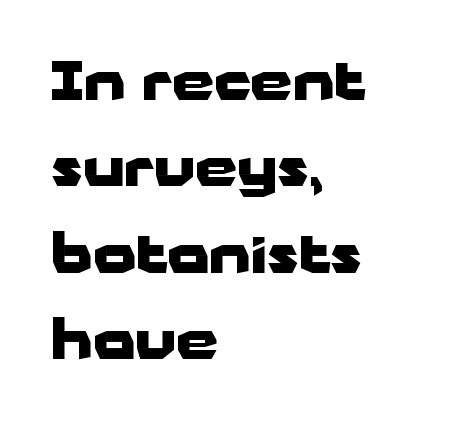
Q: Is the text bold? A: Yes.
Q: Is the text italic (slanted)? A: No, it is upright.
Q: Is the typeface a serif or a sans-serif typeface? A: Sans-serif.
Q: Is the text underlined? A: No.
Q: How is the paragraph aligned? A: Left-aligned.
Q: Is the spacing between letters normal or unusually wide? A: Normal.
Q: Is the spacing between lines tight, normal or loose? A: Normal.
Q: Width (condensed, normal, or wide)? A: Wide.
Q: Stroke contrast? A: Low.
Q: x-height? A: Medium.
Q: Monospaced? A: No.
